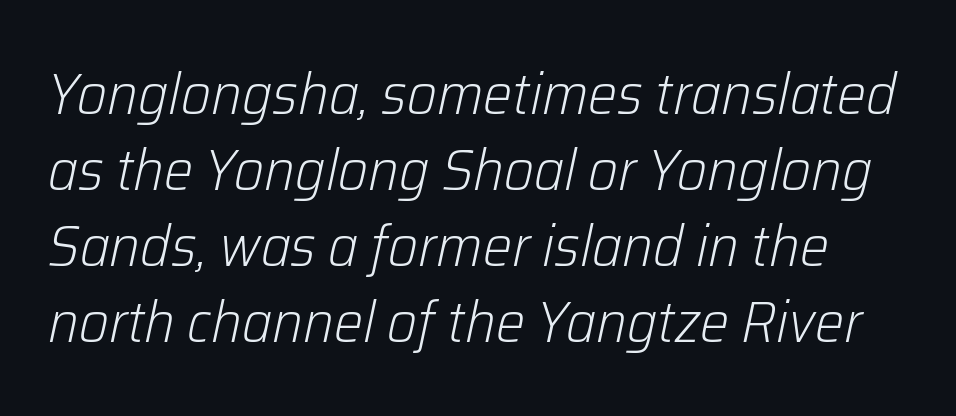
{"italic": "yes", "lean": "right", "slant_degrees": 12, "bold": "no", "weight": "light", "width": "normal", "stroke_contrast": "low", "x_height": "medium", "monospaced": "no", "underline": "no", "line_spacing": "normal", "line_spacing_ratio": 1.31, "letter_spacing": "normal", "letter_spacing_em": 0.0, "glyph_px": 58}
